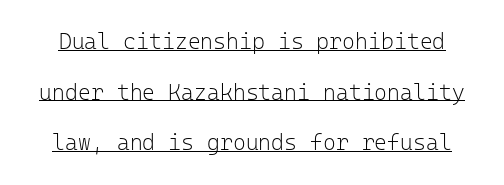
{"italic": "no", "bold": "no", "underline": "yes", "line_spacing": "loose", "line_spacing_ratio": 2.3, "letter_spacing": "normal", "letter_spacing_em": 0.0, "glyph_px": 22}
